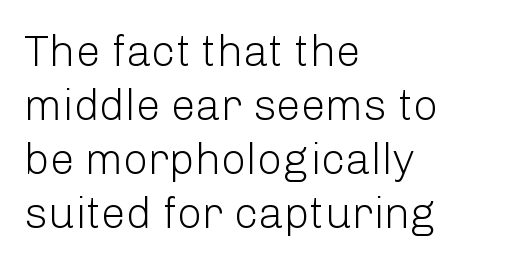
{"serif": "no", "italic": "no", "bold": "no", "weight": "light", "width": "normal", "stroke_contrast": "low", "x_height": "medium", "monospaced": "no", "underline": "no", "align": "left", "line_spacing_ratio": 1.23, "letter_spacing": "normal", "letter_spacing_em": 0.0, "glyph_px": 44}
